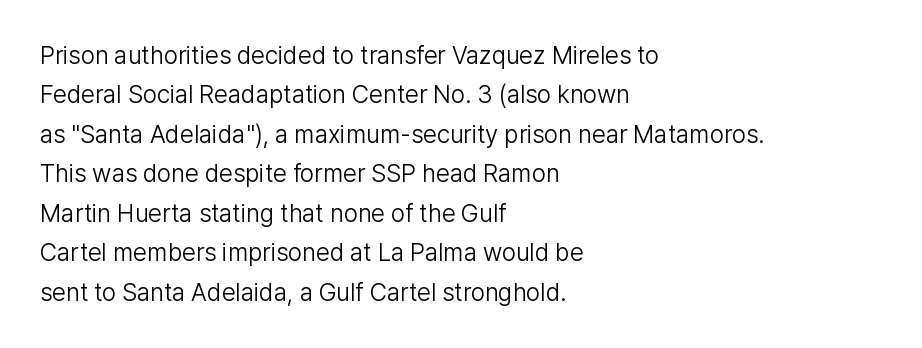
This block has exactly the height ordinary leading produces. Heft: none added — not bold. The face used here is rendered with its standard letterfit. Horizontally, the lines are justified to the leading edge only.
